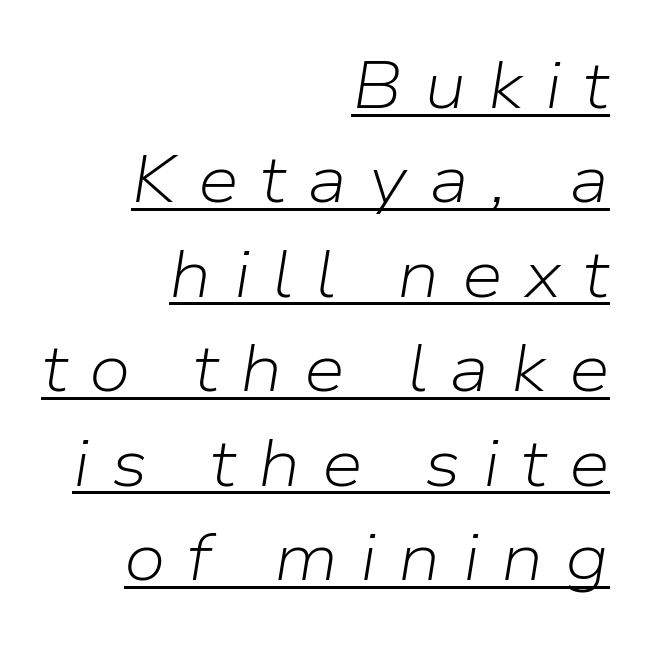
Q: Is the text bold? A: No.
Q: Is the text italic (slanted)? A: Yes, it leans right by about 9 degrees.
Q: Is the text underlined? A: Yes.
Q: How is the paragraph aligned? A: Right-aligned.
Q: Is the spacing between letters normal or unusually wide? A: Unusually wide.
Q: Is the spacing between lines tight, normal or loose? A: Normal.
Q: Width (condensed, normal, or wide)? A: Normal.
Q: Stroke contrast? A: Low.
Q: x-height? A: Medium.
Q: Monospaced? A: No.
